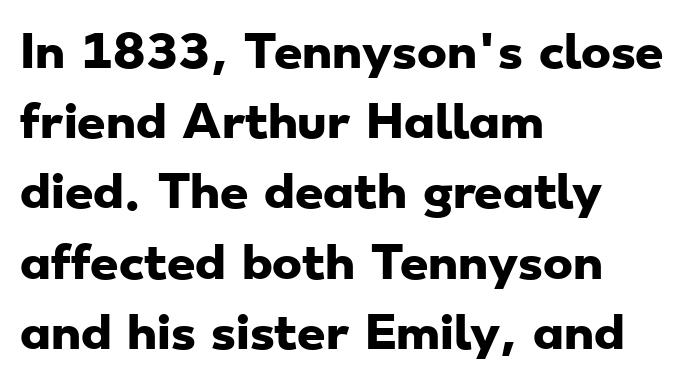
Q: Is the text bold? A: Yes.
Q: Is the typeface a serif or a sans-serif typeface? A: Sans-serif.
Q: Is the text underlined? A: No.
Q: How is the paragraph aligned? A: Left-aligned.
Q: Is the spacing between letters normal or unusually wide? A: Normal.
Q: Is the spacing between lines tight, normal or loose? A: Normal.
Q: Width (condensed, normal, or wide)? A: Wide.
Q: Stroke contrast? A: Low.
Q: x-height? A: Small.
Q: Monospaced? A: No.
